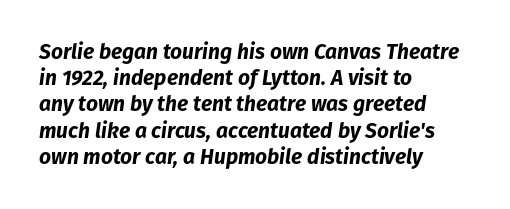
{"italic": "yes", "lean": "right", "slant_degrees": 8, "bold": "yes", "underline": "no", "align": "left", "line_spacing": "normal", "line_spacing_ratio": 1.25, "letter_spacing": "normal", "letter_spacing_em": 0.0, "glyph_px": 21}
